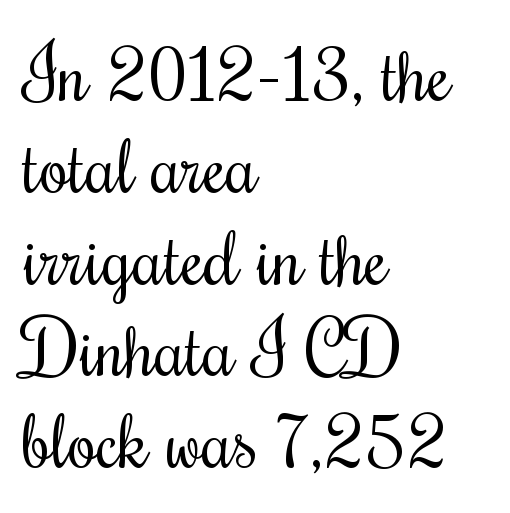
Q: Is the text bold? A: No.
Q: Is the text italic (slanted)? A: Yes.
Q: Is the typeface a serif or a sans-serif typeface? A: Serif.
Q: Is the text underlined? A: No.
Q: How is the paragraph aligned? A: Left-aligned.
Q: Is the spacing between letters normal or unusually wide? A: Normal.
Q: Width (condensed, normal, or wide)? A: Condensed.
Q: Stroke contrast? A: Medium.
Q: x-height? A: Small.
Q: Monospaced? A: No.
